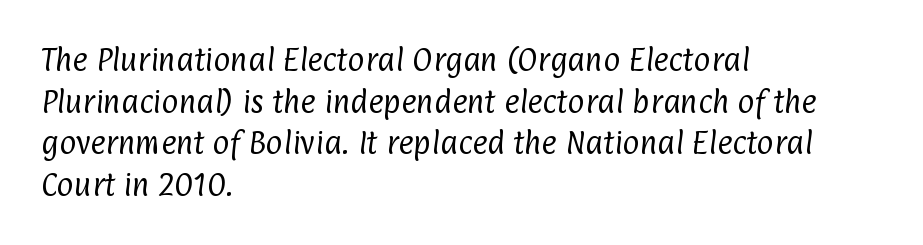
The image shows 26 px text type; set left-aligned, normal line spacing (1.6x), normal letter spacing, not underlined.
